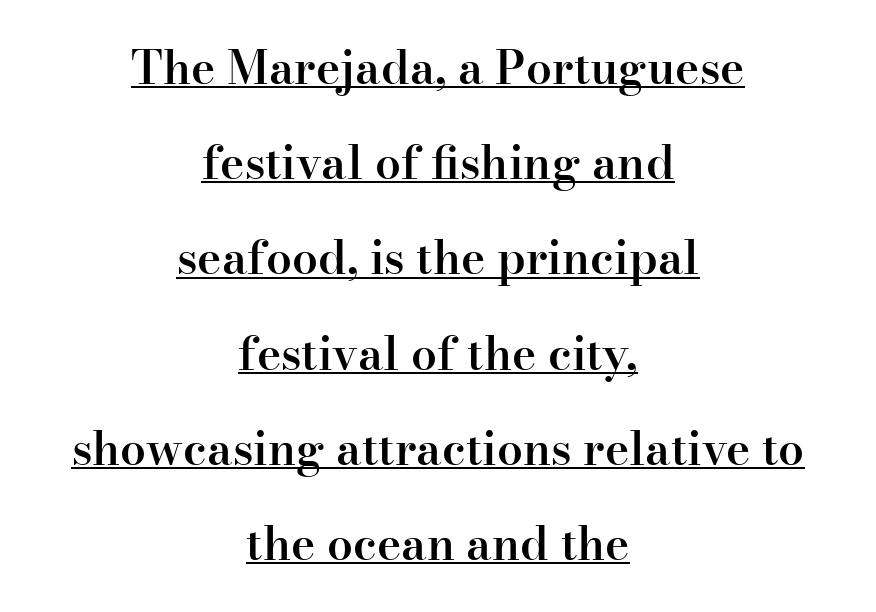
{"serif": "yes", "italic": "no", "bold": "semi", "weight": "semibold", "width": "normal", "stroke_contrast": "high", "x_height": "small", "monospaced": "no", "underline": "yes", "align": "center", "line_spacing": "loose", "line_spacing_ratio": 2.07, "letter_spacing": "normal", "letter_spacing_em": 0.0, "glyph_px": 46}
